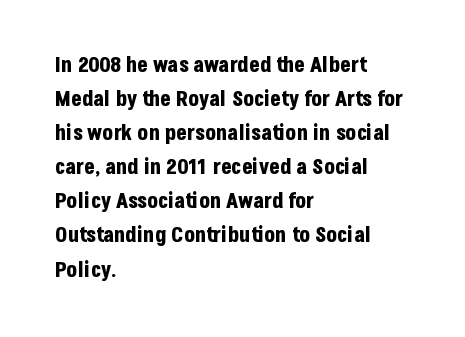
Underline: absent. Default kerning and tracking; the words read as compact shapes. Successive baselines arrive at the customary interval. You can tell it's not italic because the verticals are truly vertical. One-word summary of the alignment: left. These lines carry a lot of weight — the face is fully bold.
